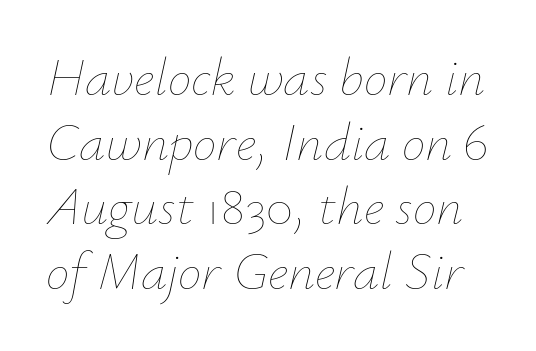
{"italic": "yes", "lean": "right", "slant_degrees": 12, "bold": "no", "weight": "thin", "width": "normal", "stroke_contrast": "low", "x_height": "small", "monospaced": "no", "underline": "no", "line_spacing_ratio": 1.22, "letter_spacing": "normal", "letter_spacing_em": 0.0, "glyph_px": 53}
